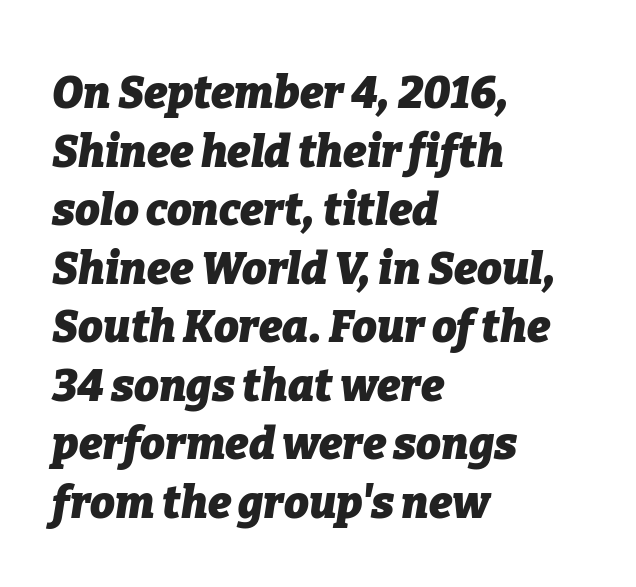
Q: Is the text bold? A: Yes.
Q: Is the text italic (slanted)? A: Yes, it leans right by about 9 degrees.
Q: Is the text underlined? A: No.
Q: How is the paragraph aligned? A: Left-aligned.
Q: Is the spacing between letters normal or unusually wide? A: Normal.
Q: Is the spacing between lines tight, normal or loose? A: Normal.
Q: Width (condensed, normal, or wide)? A: Normal.
Q: Stroke contrast? A: Low.
Q: x-height? A: Medium.
Q: Monospaced? A: No.
